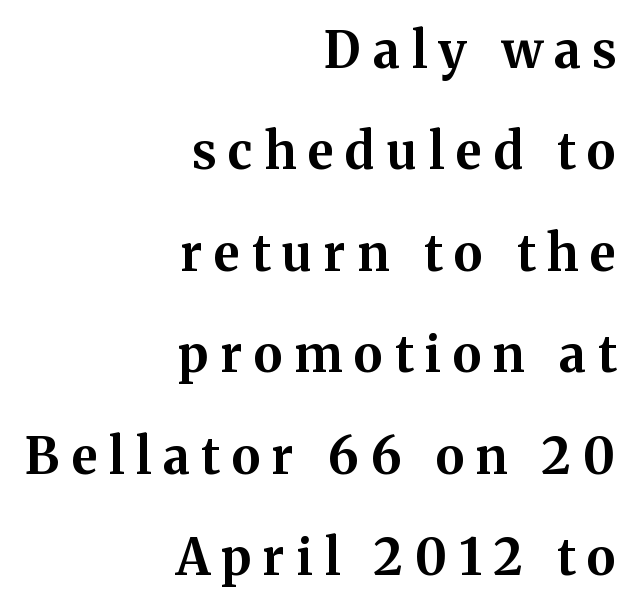
Spacing verdict: proportional, widths tailored to each character. Ascenders rise straight up at ninety degrees. Caption: bold face, heavy strokes. Rows of type keep a wide berth in the vertical direction.
